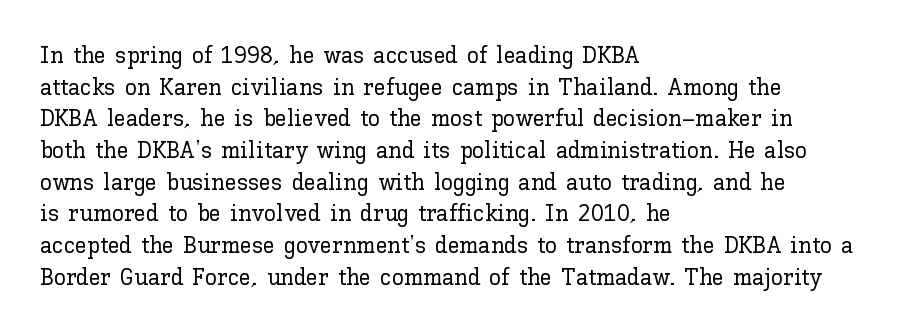
The letterforms sit shoulder to shoulder at normal distance. In terms of leading, this rendering sits right in the middle. The rendering anchors every line to the left-hand side. Style check: upright.
